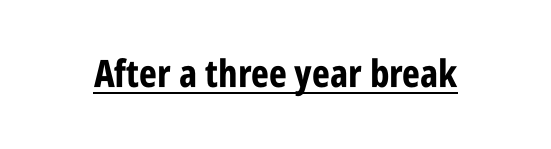
The gaps between neighbouring characters are ordinary and unremarkable. Look at the stroke-to-counter ratio: heavy, a bold. Is this a fixed-width face? No — the glyphs have proportional, varying widths. Classification — sans serif.
